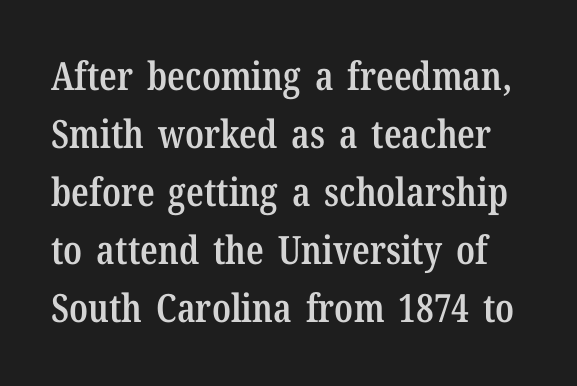
The image shows 39 px semibold, condensed serif type, upright; set normal line spacing (1.49x), normal letter spacing, not underlined; low stroke contrast and a medium x-height.
